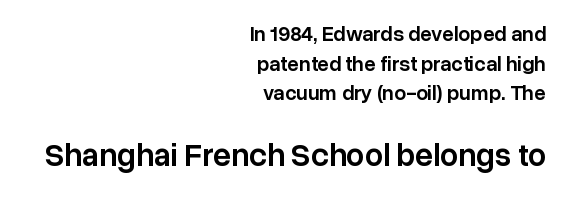
Q: Is the text bold? A: Semi-bold.
Q: Is the text italic (slanted)? A: No, it is upright.
Q: Is the typeface a serif or a sans-serif typeface? A: Sans-serif.
Q: Is the text underlined? A: No.
Q: How is the paragraph aligned? A: Right-aligned.
Q: Is the spacing between letters normal or unusually wide? A: Normal.
Q: Is the spacing between lines tight, normal or loose? A: Normal.
Q: Which block of text is set in a larger size, the first (top) or the second (bottom)? A: The second (bottom) one.
Q: Width (condensed, normal, or wide)? A: Normal.
Q: Stroke contrast? A: Low.
Q: x-height? A: Medium.
Q: Monospaced? A: No.
